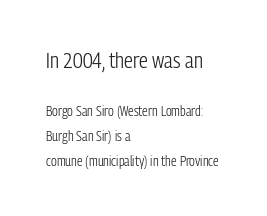
The image shows 22 px text type, upright; set left-aligned, line spacing 1.76x, normal letter spacing, not underlined; the first (top) block is 1.57x larger.
